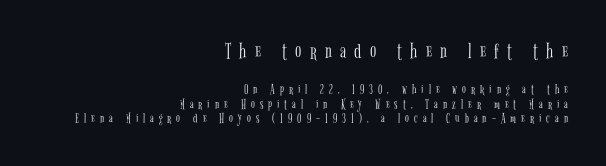
{"italic": "no", "bold": "no", "underline": "no", "align": "right", "line_spacing": "tight", "line_spacing_ratio": 1.06, "letter_spacing": "wide", "letter_spacing_em": 0.36, "larger_block": "first", "size_ratio": 1.64, "glyph_px": 23}
